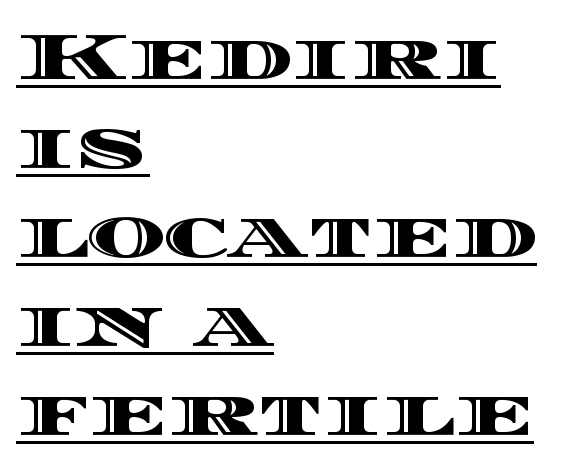
Q: Is the text italic (slanted)? A: No, it is upright.
Q: Is the text underlined? A: Yes.
Q: How is the paragraph aligned? A: Left-aligned.
Q: Is the spacing between letters normal or unusually wide? A: Normal.
Q: Is the spacing between lines tight, normal or loose? A: Normal.
Q: Width (condensed, normal, or wide)? A: Wide.
Q: x-height? A: Large.
Q: Monospaced? A: No.
